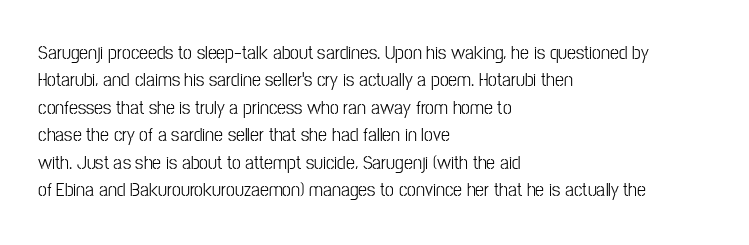
Caption: standard tracking, unaltered. Alignment: flush left. Line spacing here is normal. Weight: not bold — regular or lighter.
